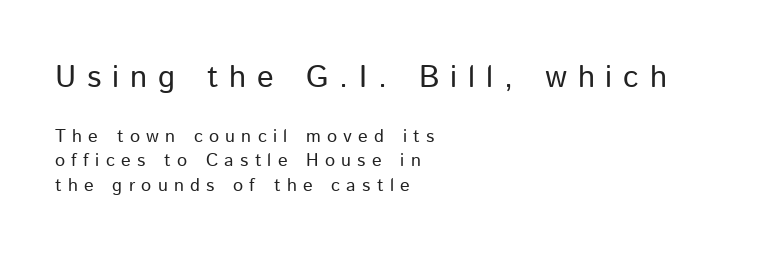
Q: Is the text bold? A: No.
Q: Is the text italic (slanted)? A: No, it is upright.
Q: Is the typeface a serif or a sans-serif typeface? A: Sans-serif.
Q: Is the text underlined? A: No.
Q: How is the paragraph aligned? A: Left-aligned.
Q: Is the spacing between letters normal or unusually wide? A: Unusually wide.
Q: Is the spacing between lines tight, normal or loose? A: Normal.
Q: Which block of text is set in a larger size, the first (top) or the second (bottom)? A: The first (top) one.
Q: Width (condensed, normal, or wide)? A: Normal.
Q: Stroke contrast? A: Low.
Q: x-height? A: Medium.
Q: Monospaced? A: No.
